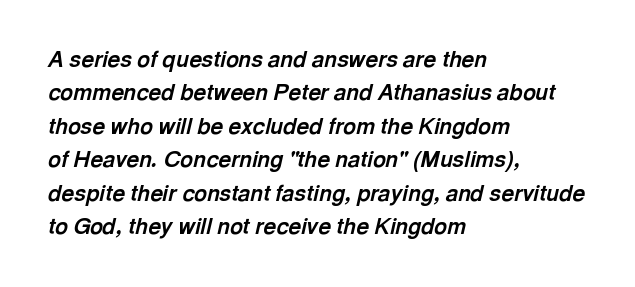
{"italic": "yes", "lean": "right", "slant_degrees": 13, "bold": "yes", "underline": "no", "align": "left", "line_spacing": "normal", "line_spacing_ratio": 1.52, "letter_spacing": "normal", "letter_spacing_em": 0.0, "glyph_px": 22}
